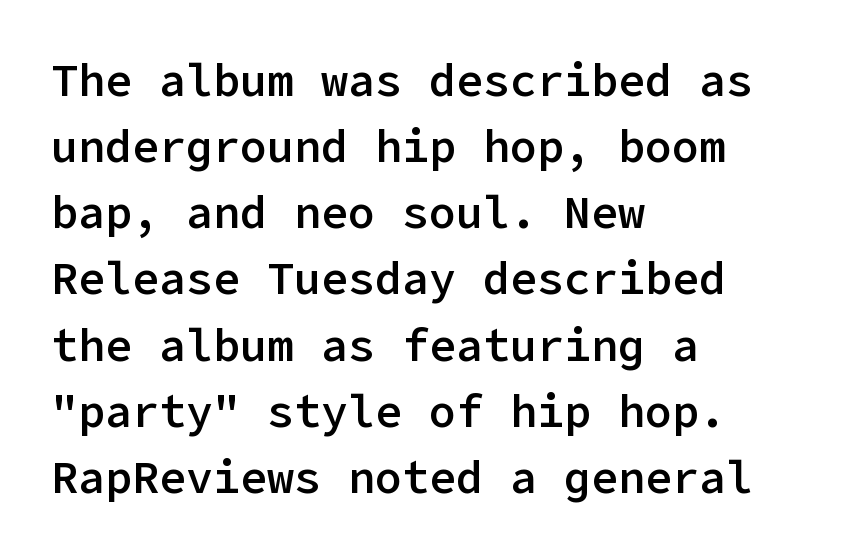
The image shows 45 px semibold sans-serif type, upright; set left-aligned, normal line spacing (1.47x), normal letter spacing, not underlined; low stroke contrast and a medium x-height.
